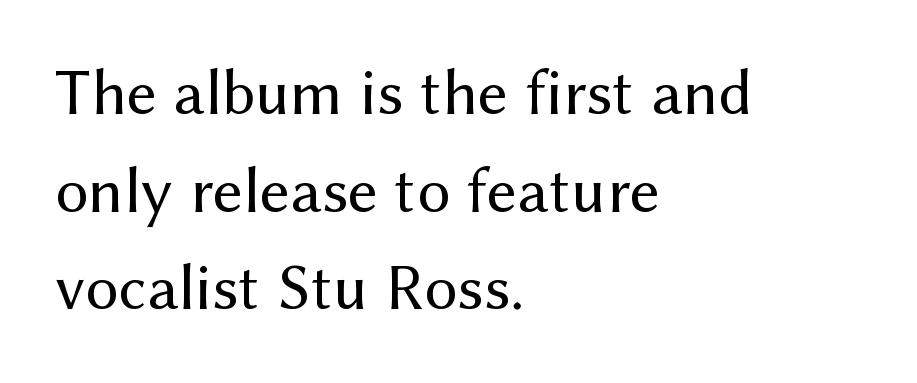
The image shows 66 px regular-weight sans-serif type, upright; set left-aligned, normal line spacing (1.48x), normal letter spacing, not underlined; medium stroke contrast and a medium x-height.
